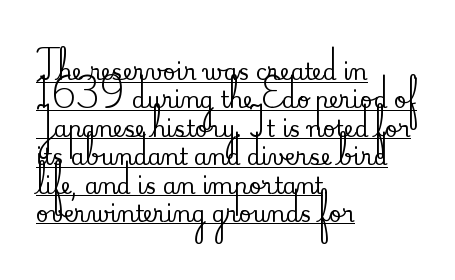
{"italic": "no", "underline": "yes", "align": "left", "line_spacing": "normal", "line_spacing_ratio": 1.29, "letter_spacing": "normal", "letter_spacing_em": 0.0, "glyph_px": 22}
